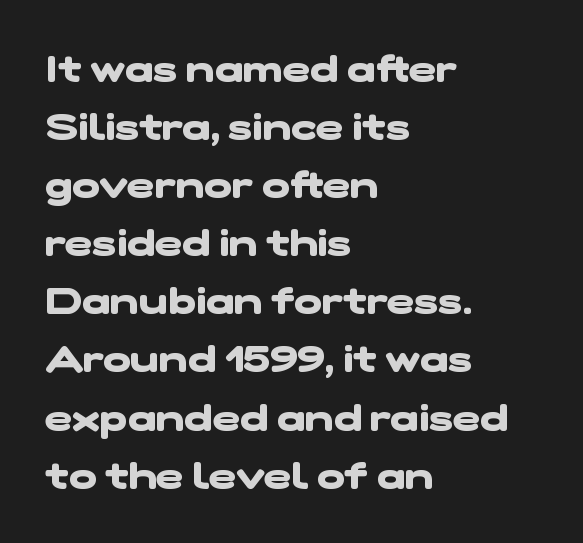
{"serif": "no", "bold": "yes", "weight": "heavy", "width": "wide", "stroke_contrast": "low", "x_height": "medium", "monospaced": "no", "underline": "no", "align": "left", "line_spacing": "normal", "line_spacing_ratio": 1.57, "letter_spacing": "normal", "letter_spacing_em": 0.0, "glyph_px": 37}
